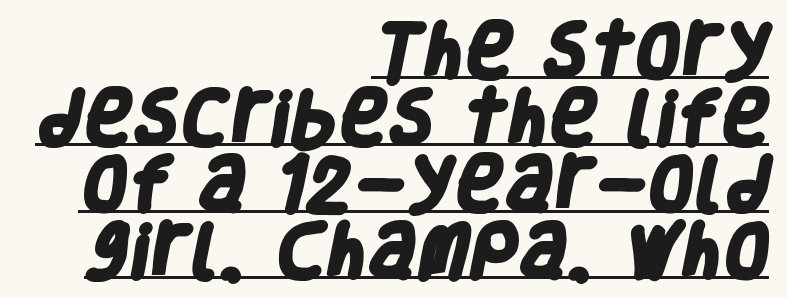
{"serif": "no", "bold": "yes", "weight": "heavy", "width": "condensed", "stroke_contrast": "low", "x_height": "large", "monospaced": "no", "underline": "yes", "align": "right", "line_spacing": "tight", "line_spacing_ratio": 1.11, "letter_spacing": "normal", "letter_spacing_em": 0.0, "glyph_px": 60}
